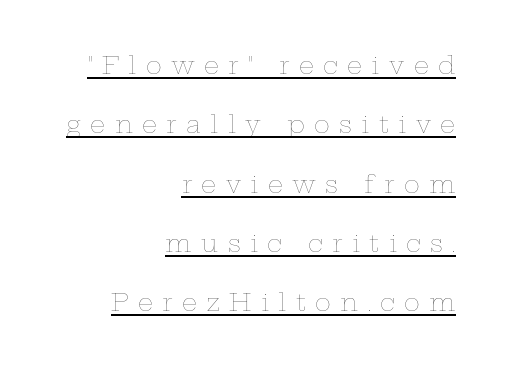
Q: Is the text bold? A: No.
Q: Is the text italic (slanted)? A: No, it is upright.
Q: Is the text underlined? A: Yes.
Q: How is the paragraph aligned? A: Right-aligned.
Q: Is the spacing between letters normal or unusually wide? A: Unusually wide.
Q: Is the spacing between lines tight, normal or loose? A: Loose.
